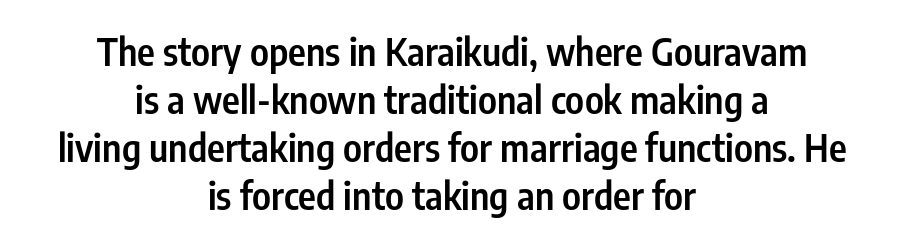
The image shows 38 px semibold, condensed sans-serif type, upright; set centered, normal line spacing (1.26x), normal letter spacing, not underlined; low stroke contrast and a medium x-height.
